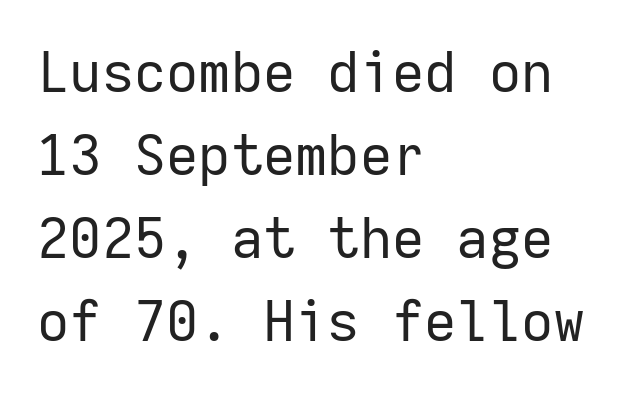
If you drew a line through each stem, it would be perfectly vertical. No heavy texture on the line: the type isn't bold. There is no visible air inserted between adjacent glyphs. The zone under the glyphs is completely vacant. This is sans-serif lettering, the kind often seen on screens and signage.
